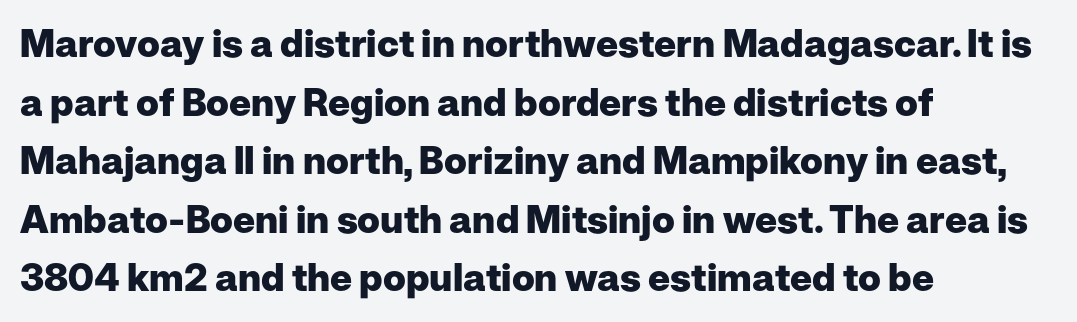
{"serif": "no", "italic": "no", "bold": "yes", "weight": "heavy", "width": "normal", "stroke_contrast": "low", "x_height": "medium", "monospaced": "no", "underline": "no", "align": "left", "line_spacing": "normal", "line_spacing_ratio": 1.54, "letter_spacing": "normal", "letter_spacing_em": 0.0, "glyph_px": 38}
